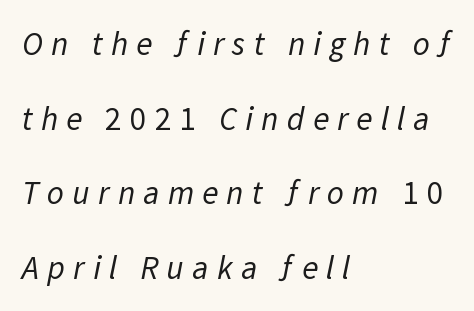
{"serif": "no", "bold": "no", "weight": "regular", "width": "normal", "stroke_contrast": "low", "x_height": "medium", "monospaced": "no", "underline": "no", "align": "left", "line_spacing": "loose", "line_spacing_ratio": 2.26, "letter_spacing": "wide", "letter_spacing_em": 0.25, "glyph_px": 33}
